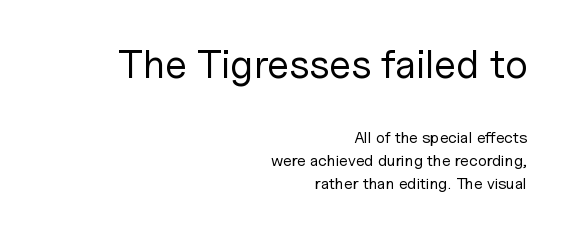
Q: Is the text bold? A: No.
Q: Is the text italic (slanted)? A: No, it is upright.
Q: Is the typeface a serif or a sans-serif typeface? A: Sans-serif.
Q: Is the text underlined? A: No.
Q: How is the paragraph aligned? A: Right-aligned.
Q: Is the spacing between letters normal or unusually wide? A: Normal.
Q: Is the spacing between lines tight, normal or loose? A: Normal.
Q: Which block of text is set in a larger size, the first (top) or the second (bottom)? A: The first (top) one.
Q: Width (condensed, normal, or wide)? A: Normal.
Q: Stroke contrast? A: Low.
Q: x-height? A: Medium.
Q: Monospaced? A: No.
